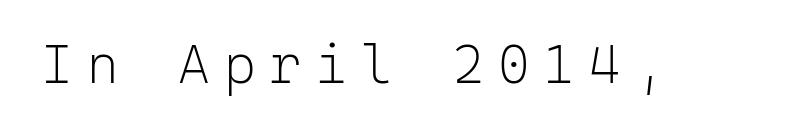
Monospaced: the letters line up in strict vertical columns. The strip under each line holds only bare page. This reads as an unemphasized weight, regular at the heaviest. The font's upright variant was chosen for this text. The horizontal fit of the characters is loose and conspicuously gappy. I'd call this a sans setting — the letters go barefoot.
